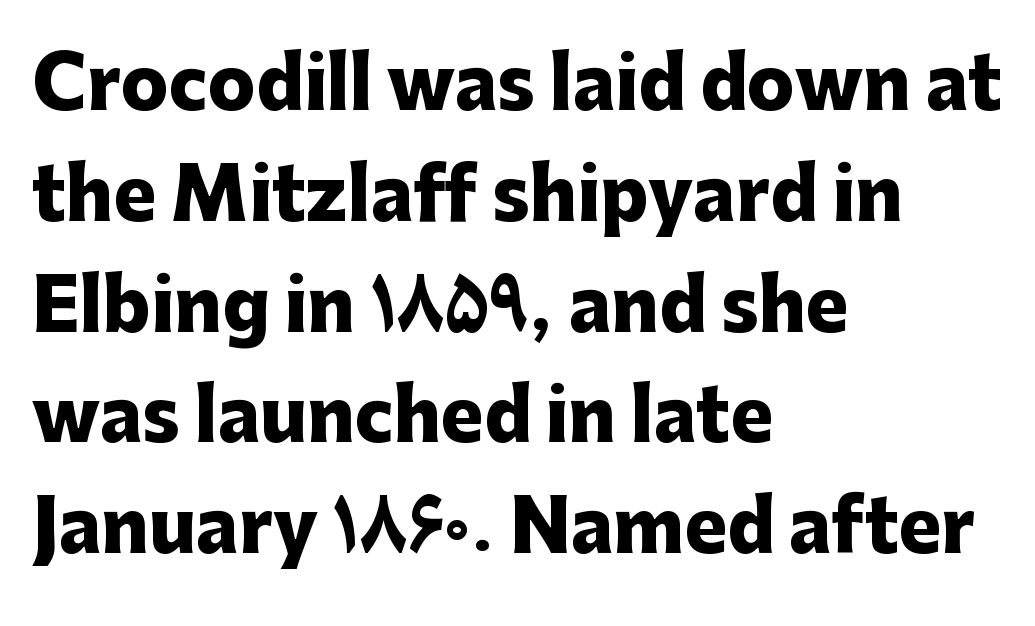
The image shows 71 px heavy sans-serif type, upright; set left-aligned, normal line spacing (1.56x), normal letter spacing, not underlined; low stroke contrast and a medium x-height.
